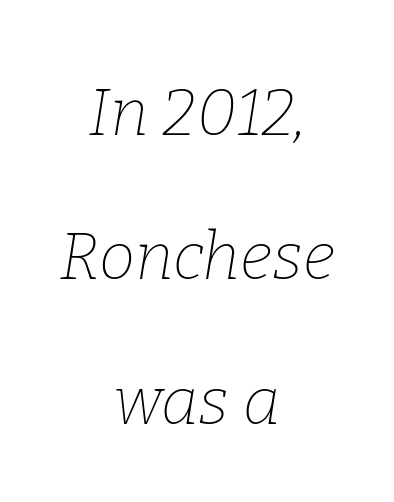
Would a proofreader flag this as italicized? Yes. Letters rest on an invisible, unmarked baseline. To sum up the face: it has serifs. Weight: regular or lighter.
